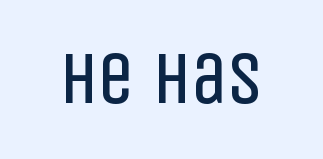
Q: Is the text bold? A: No.
Q: Is the text italic (slanted)? A: No, it is upright.
Q: Is the typeface a serif or a sans-serif typeface? A: Sans-serif.
Q: Is the text underlined? A: No.
Q: Is the spacing between letters normal or unusually wide? A: Normal.
Q: Width (condensed, normal, or wide)? A: Condensed.
Q: Stroke contrast? A: Low.
Q: x-height? A: Large.
Q: Monospaced? A: No.
